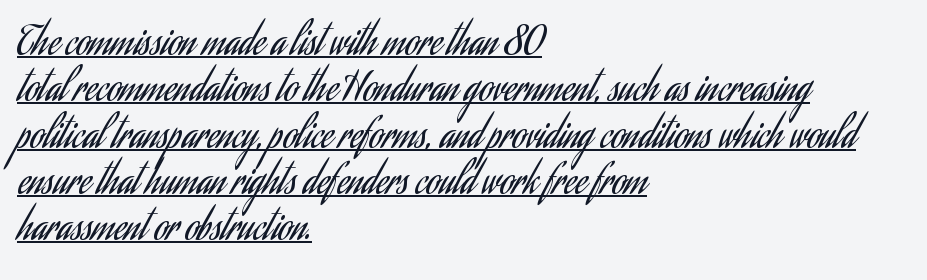
Q: Is the text bold? A: No.
Q: Is the text italic (slanted)? A: Yes.
Q: Is the typeface a serif or a sans-serif typeface? A: Sans-serif.
Q: Is the text underlined? A: Yes.
Q: How is the paragraph aligned? A: Left-aligned.
Q: Is the spacing between letters normal or unusually wide? A: Normal.
Q: Width (condensed, normal, or wide)? A: Condensed.
Q: Stroke contrast? A: Low.
Q: x-height? A: Small.
Q: Monospaced? A: No.
